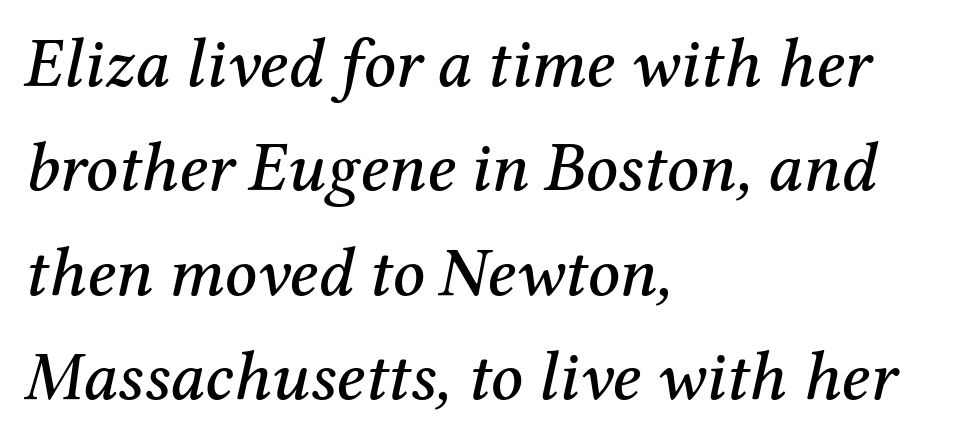
Yep, those are serifs on the letters. The passage shown leans; its letterforms are oblique. Tracking value appears to be zero — textbook default spacing. Think of a printed novel: that variable character pitch is what you see here. Lines of text with bare space underneath. These lines are set flush left with a ragged right edge.
